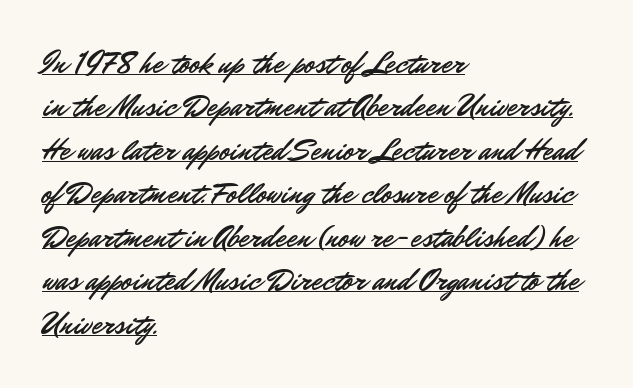
The image shows 30 px sans-serif type; set left-aligned, normal line spacing (1.45x), normal letter spacing, underlined; low stroke contrast and a small x-height.
